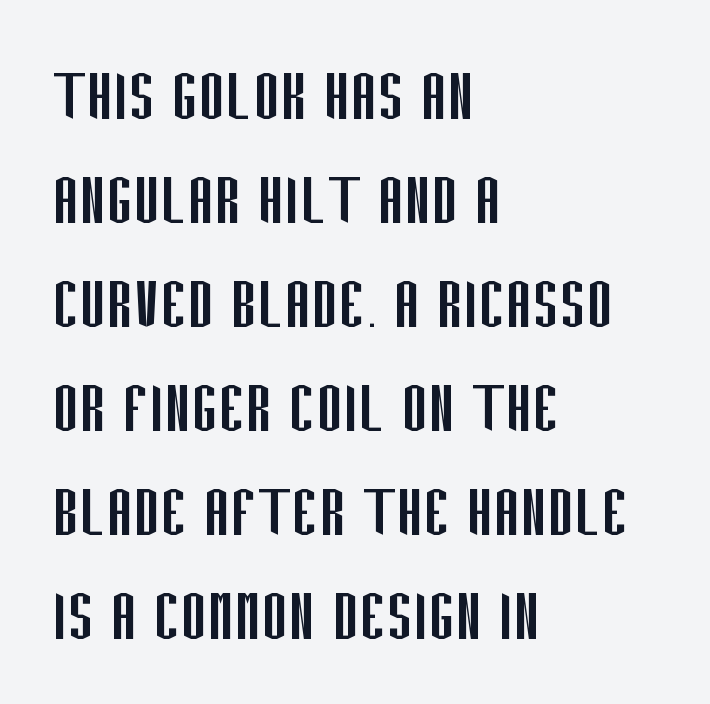
The image shows 80 px regular-weight, condensed sans-serif type, upright; set left-aligned, normal line spacing (1.3x), normal letter spacing, not underlined; low stroke contrast and a large x-height.
